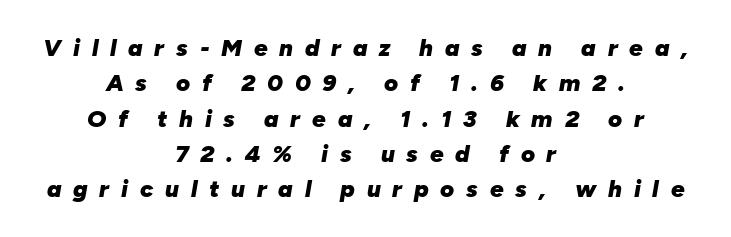
Strokes here are thick enough to call this a true bold. In CSS terms this would be text-align: center. Nobody drew a line under any word here. Tracking value appears strongly positive — letters spread wide. The designer left line spacing at the default. Slant detected: the letters are inclined.
